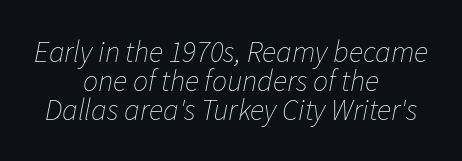
{"italic": "yes", "lean": "right", "slant_degrees": 11, "bold": "no", "weight": "thin", "width": "normal", "stroke_contrast": "low", "x_height": "medium", "monospaced": "no", "underline": "no", "align": "center", "line_spacing": "tight", "line_spacing_ratio": 0.96, "letter_spacing": "normal", "letter_spacing_em": 0.0, "glyph_px": 30}
